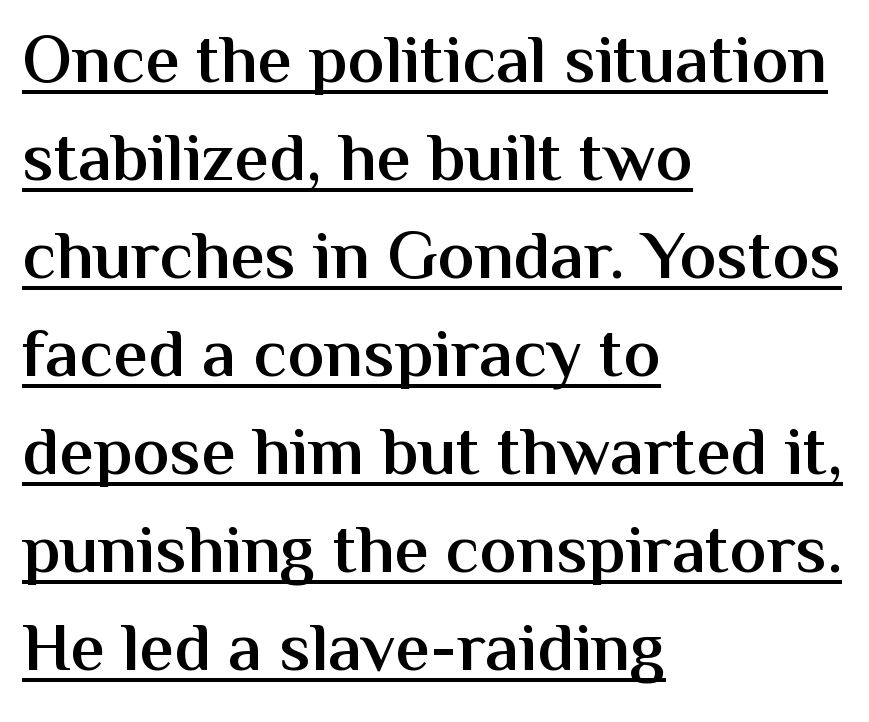
The image shows 69 px semibold sans-serif type, upright; set left-aligned, normal line spacing (1.42x), normal letter spacing, underlined; medium stroke contrast and a medium x-height.
